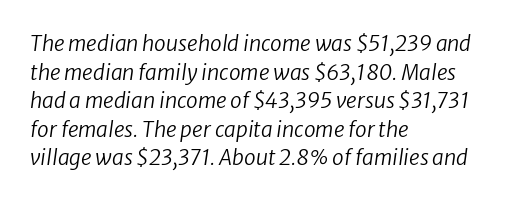
Q: Is the text bold? A: No.
Q: Is the text italic (slanted)? A: Yes, it leans right by about 8 degrees.
Q: Is the text underlined? A: No.
Q: How is the paragraph aligned? A: Left-aligned.
Q: Is the spacing between letters normal or unusually wide? A: Normal.
Q: Is the spacing between lines tight, normal or loose? A: Normal.
